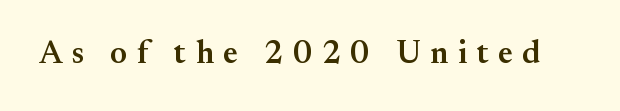
Q: Is the text bold? A: Semi-bold.
Q: Is the text italic (slanted)? A: No, it is upright.
Q: Is the typeface a serif or a sans-serif typeface? A: Serif.
Q: Is the text underlined? A: No.
Q: Is the spacing between letters normal or unusually wide? A: Unusually wide.
Q: Width (condensed, normal, or wide)? A: Normal.
Q: Stroke contrast? A: Medium.
Q: x-height? A: Small.
Q: Monospaced? A: No.
